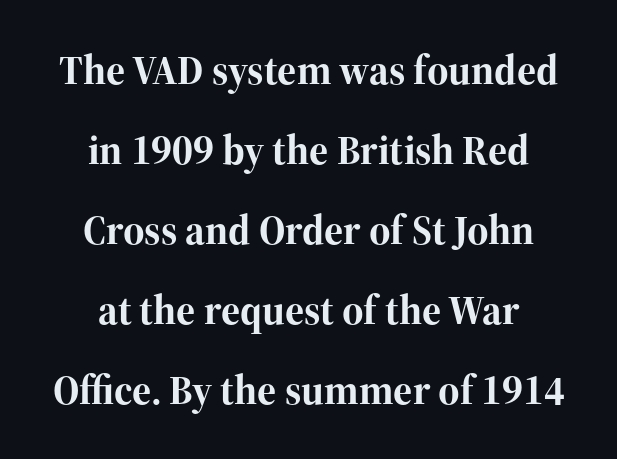
The image shows 41 px bold serif type, upright; set centered, loose line spacing (1.95x), normal letter spacing, not underlined; high stroke contrast and a medium x-height.
